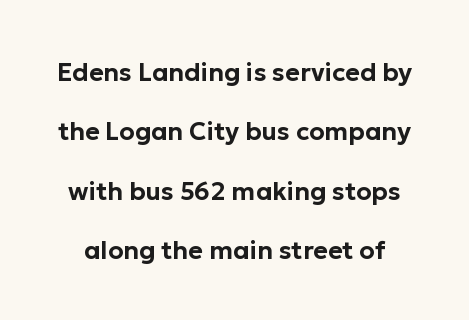
The image shows 25 px text type, upright; set loose line spacing (2.38x), normal letter spacing, not underlined.
